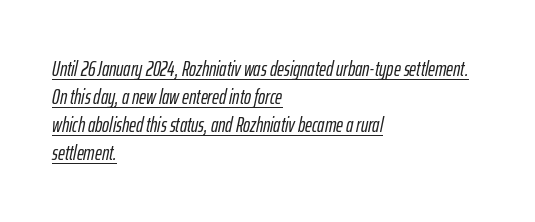
In terms of letterspacing, this is plain default setting. A typesetter would mark this as italic. The compositor pushed each line to the left boundary. This is underlined copy, the kind a proofreader might mark for attention. Leading matches the norm, producing a regular column.
